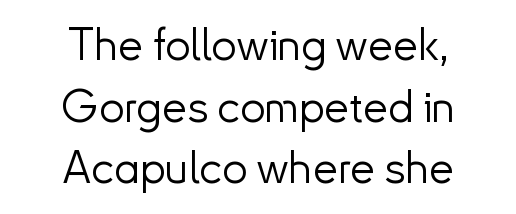
{"serif": "no", "italic": "no", "bold": "no", "weight": "light", "width": "normal", "stroke_contrast": "low", "x_height": "small", "monospaced": "no", "underline": "no", "align": "center", "line_spacing": "normal", "line_spacing_ratio": 1.37, "letter_spacing": "normal", "letter_spacing_em": 0.0, "glyph_px": 45}
